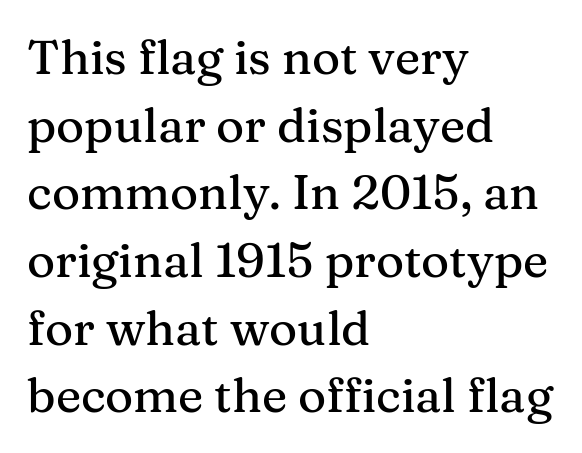
The image shows 48 px serif type, upright; set left-aligned, normal line spacing (1.41x), normal letter spacing, not underlined; medium stroke contrast and a medium x-height.
